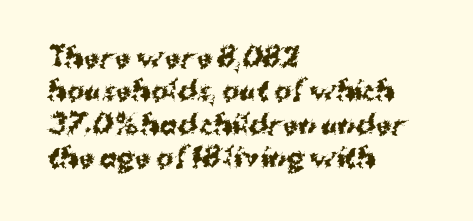
Q: Is the text bold? A: Yes.
Q: Is the text italic (slanted)? A: Yes.
Q: Is the text underlined? A: No.
Q: How is the paragraph aligned? A: Left-aligned.
Q: Is the spacing between letters normal or unusually wide? A: Normal.
Q: Is the spacing between lines tight, normal or loose? A: Normal.
